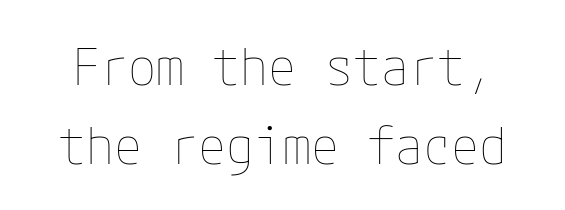
Q: Is the text bold? A: No.
Q: Is the text italic (slanted)? A: No, it is upright.
Q: Is the text underlined? A: No.
Q: Is the spacing between letters normal or unusually wide? A: Normal.
Q: Is the spacing between lines tight, normal or loose? A: Normal.
Q: Width (condensed, normal, or wide)? A: Normal.
Q: Stroke contrast? A: Low.
Q: x-height? A: Medium.
